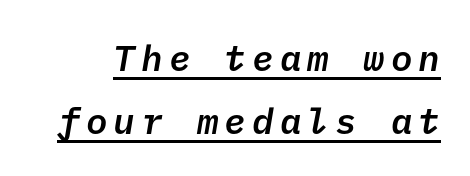
Q: Is the text bold? A: Semi-bold.
Q: Is the typeface a serif or a sans-serif typeface? A: Sans-serif.
Q: Is the text underlined? A: Yes.
Q: Width (condensed, normal, or wide)? A: Normal.
Q: Stroke contrast? A: Low.
Q: x-height? A: Medium.
